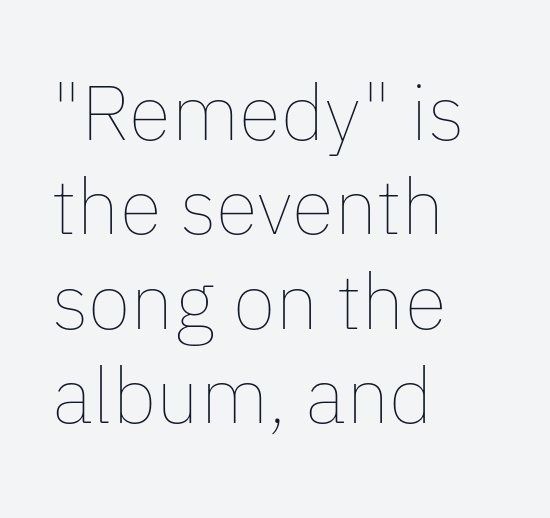
Q: Is the text bold? A: No.
Q: Is the text italic (slanted)? A: No, it is upright.
Q: Is the text underlined? A: No.
Q: How is the paragraph aligned? A: Left-aligned.
Q: Is the spacing between letters normal or unusually wide? A: Normal.
Q: Width (condensed, normal, or wide)? A: Normal.
Q: Stroke contrast? A: Low.
Q: x-height? A: Medium.
Q: Monospaced? A: No.
